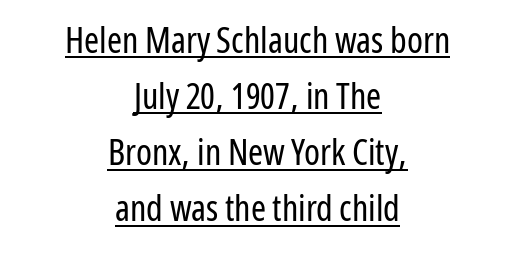
Q: Is the text bold? A: No.
Q: Is the text italic (slanted)? A: No, it is upright.
Q: Is the typeface a serif or a sans-serif typeface? A: Sans-serif.
Q: Is the text underlined? A: Yes.
Q: How is the paragraph aligned? A: Centered.
Q: Is the spacing between letters normal or unusually wide? A: Normal.
Q: Is the spacing between lines tight, normal or loose? A: Normal.
Q: Width (condensed, normal, or wide)? A: Condensed.
Q: Stroke contrast? A: Low.
Q: x-height? A: Medium.
Q: Monospaced? A: No.
